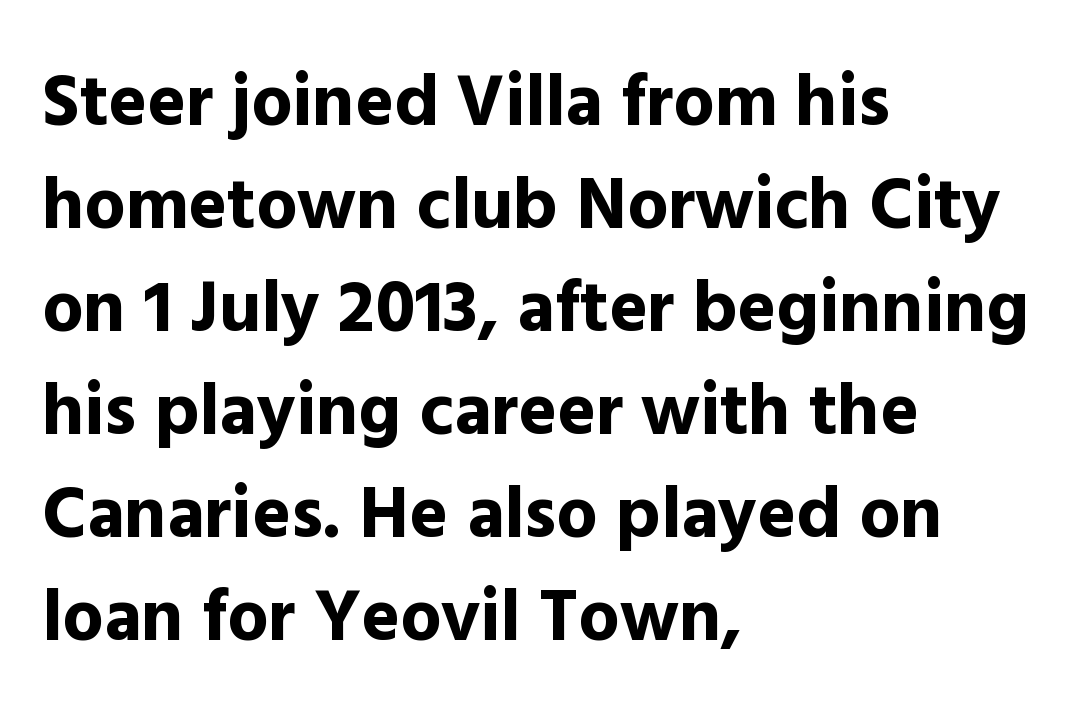
The image shows 73 px bold sans-serif type, upright; set left-aligned, normal line spacing (1.41x), normal letter spacing, not underlined; a medium x-height.
